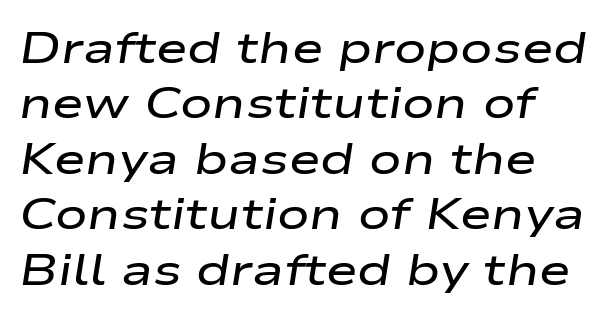
{"italic": "yes", "lean": "right", "slant_degrees": 9, "bold": "semi", "weight": "semibold", "width": "wide", "stroke_contrast": "low", "x_height": "medium", "monospaced": "no", "underline": "no", "line_spacing": "normal", "line_spacing_ratio": 1.29, "letter_spacing": "normal", "letter_spacing_em": 0.0, "glyph_px": 43}
